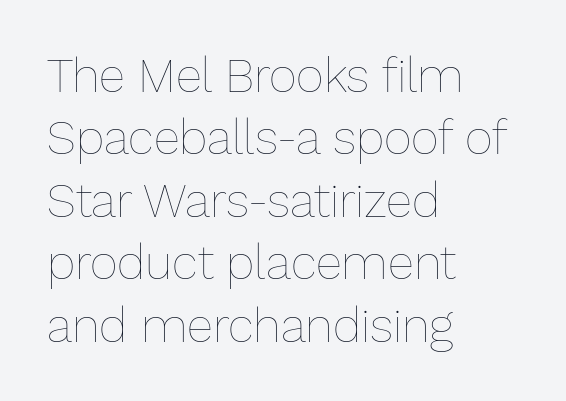
Q: Is the text bold? A: No.
Q: Is the text italic (slanted)? A: No, it is upright.
Q: Is the text underlined? A: No.
Q: How is the paragraph aligned? A: Left-aligned.
Q: Is the spacing between letters normal or unusually wide? A: Normal.
Q: Is the spacing between lines tight, normal or loose? A: Normal.
Q: Width (condensed, normal, or wide)? A: Normal.
Q: Stroke contrast? A: Low.
Q: x-height? A: Medium.
Q: Monospaced? A: No.
